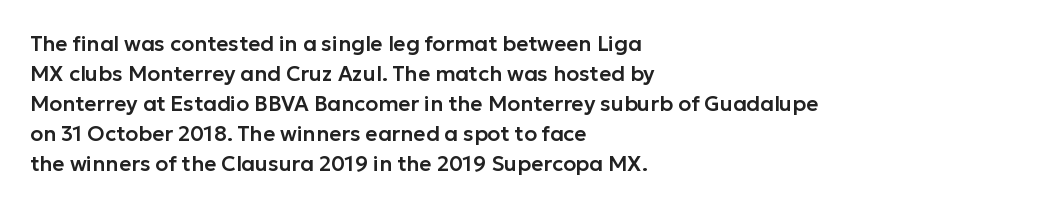
Q: Is the text italic (slanted)? A: No, it is upright.
Q: Is the text underlined? A: No.
Q: How is the paragraph aligned? A: Left-aligned.
Q: Is the spacing between letters normal or unusually wide? A: Normal.
Q: Is the spacing between lines tight, normal or loose? A: Normal.
